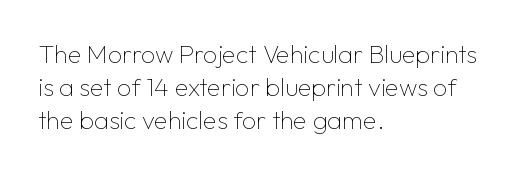
Q: Is the text bold? A: No.
Q: Is the text italic (slanted)? A: No, it is upright.
Q: Is the text underlined? A: No.
Q: How is the paragraph aligned? A: Left-aligned.
Q: Is the spacing between letters normal or unusually wide? A: Normal.
Q: Is the spacing between lines tight, normal or loose? A: Normal.
